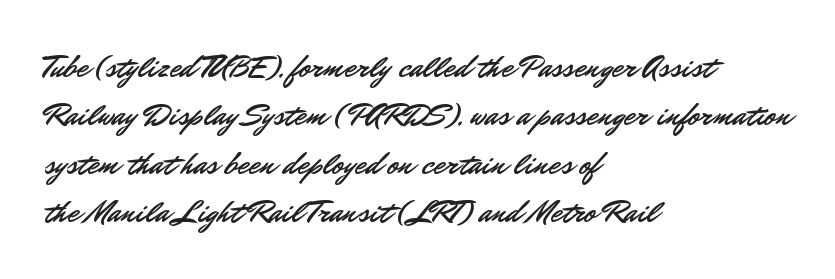
{"serif": "no", "width": "normal", "stroke_contrast": "low", "x_height": "small", "monospaced": "no", "underline": "no", "align": "left", "line_spacing": "normal", "line_spacing_ratio": 1.51, "letter_spacing": "normal", "letter_spacing_em": 0.0, "glyph_px": 32}
